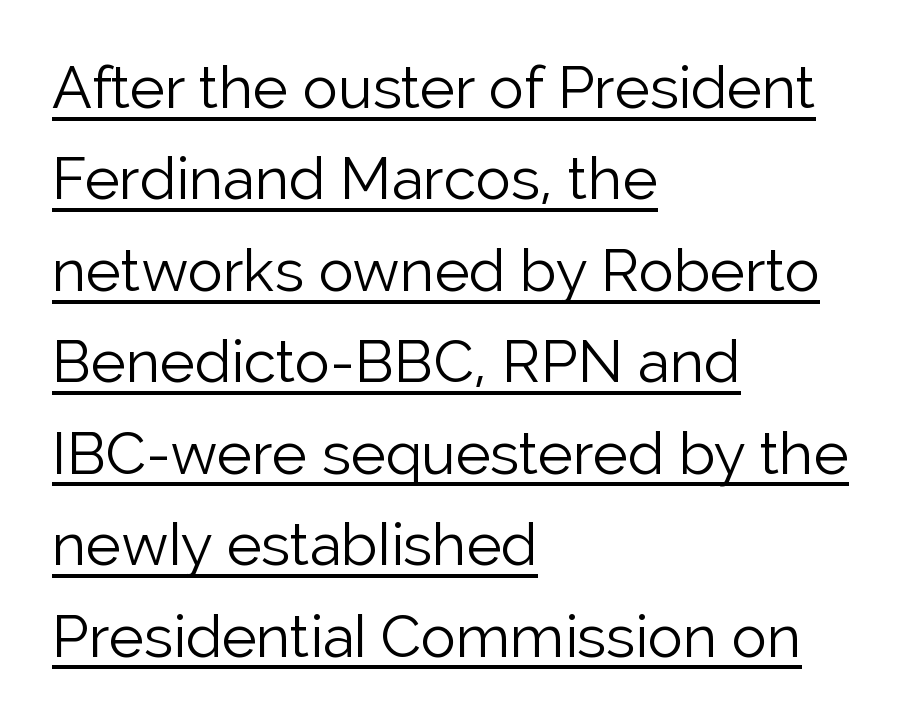
Q: Is the text bold? A: No.
Q: Is the text italic (slanted)? A: No, it is upright.
Q: Is the typeface a serif or a sans-serif typeface? A: Sans-serif.
Q: Is the text underlined? A: Yes.
Q: How is the paragraph aligned? A: Left-aligned.
Q: Is the spacing between letters normal or unusually wide? A: Normal.
Q: Is the spacing between lines tight, normal or loose? A: Normal.
Q: Width (condensed, normal, or wide)? A: Normal.
Q: Stroke contrast? A: Low.
Q: x-height? A: Medium.
Q: Monospaced? A: No.
